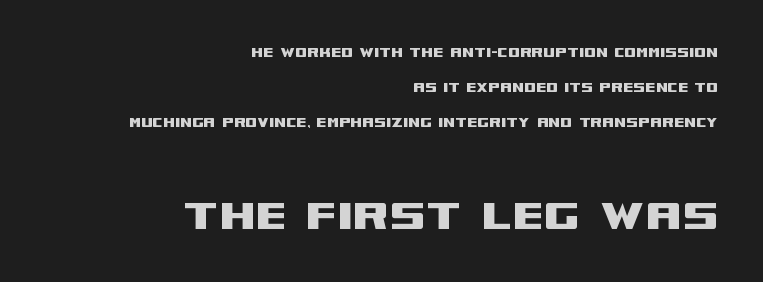
The image shows 52 px wide sans-serif type, upright; set right-aligned, loose line spacing (2.06x), normal letter spacing, not underlined; the second (bottom) block is 3.06x larger; medium stroke contrast and a large x-height.
